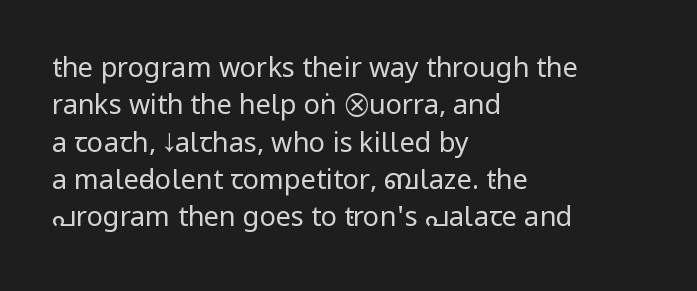
{"italic": "no", "bold": "no", "underline": "no", "align": "left", "line_spacing": "normal", "line_spacing_ratio": 1.38, "letter_spacing": "normal", "letter_spacing_em": 0.0, "glyph_px": 27}
